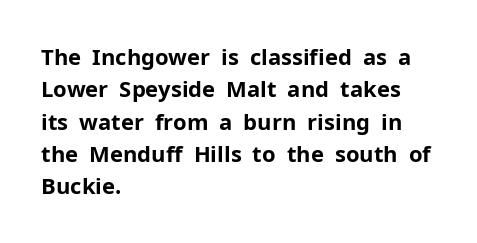
{"italic": "no", "bold": "yes", "underline": "no", "align": "left", "line_spacing": "normal", "line_spacing_ratio": 1.47, "letter_spacing": "normal", "letter_spacing_em": 0.0, "glyph_px": 22}
